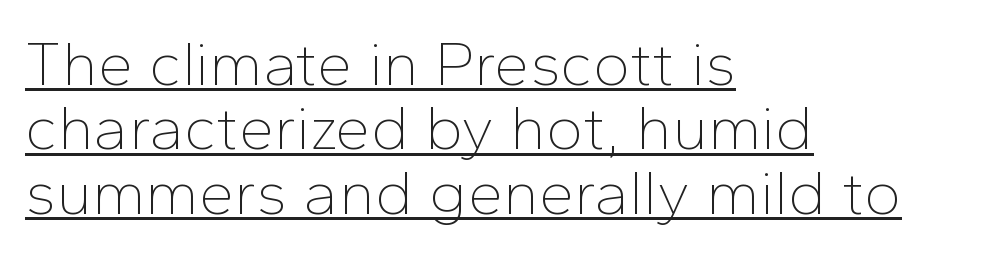
{"serif": "no", "italic": "no", "bold": "no", "weight": "thin", "width": "normal", "stroke_contrast": "low", "x_height": "medium", "monospaced": "no", "underline": "yes", "align": "left", "line_spacing": "tight", "line_spacing_ratio": 1.02, "letter_spacing": "normal", "letter_spacing_em": 0.0, "glyph_px": 63}
